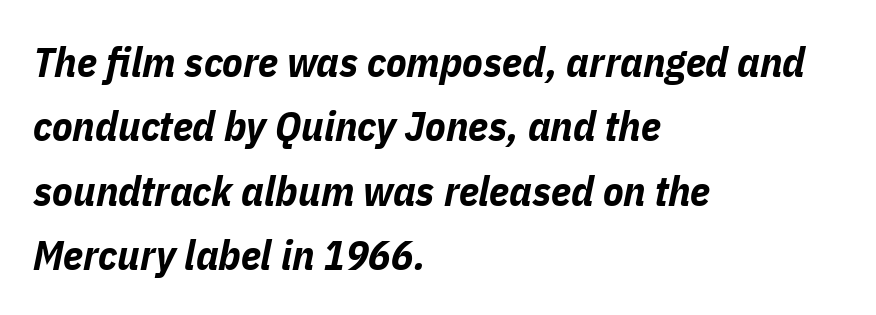
Q: Is the text bold? A: Yes.
Q: Is the text italic (slanted)? A: Yes, it leans right by about 11 degrees.
Q: Is the text underlined? A: No.
Q: How is the paragraph aligned? A: Left-aligned.
Q: Is the spacing between letters normal or unusually wide? A: Normal.
Q: Is the spacing between lines tight, normal or loose? A: Normal.
Q: Width (condensed, normal, or wide)? A: Condensed.
Q: Stroke contrast? A: Low.
Q: x-height? A: Medium.
Q: Monospaced? A: No.
